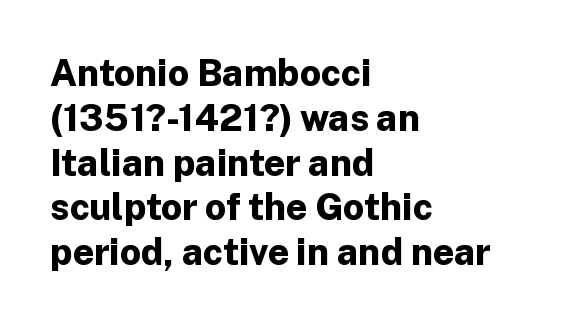
The image shows 37 px bold sans-serif type, upright; set left-aligned, line spacing 1.21x, normal letter spacing, not underlined; low stroke contrast and a medium x-height.
